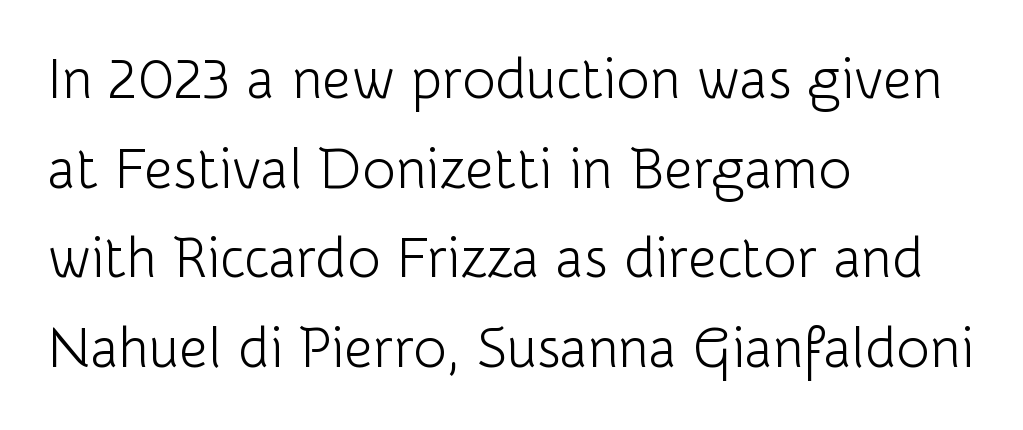
Q: Is the text bold? A: No.
Q: Is the text italic (slanted)? A: No, it is upright.
Q: Is the typeface a serif or a sans-serif typeface? A: Sans-serif.
Q: Is the text underlined? A: No.
Q: How is the paragraph aligned? A: Left-aligned.
Q: Is the spacing between letters normal or unusually wide? A: Normal.
Q: Is the spacing between lines tight, normal or loose? A: Normal.
Q: Width (condensed, normal, or wide)? A: Normal.
Q: Stroke contrast? A: Low.
Q: x-height? A: Medium.
Q: Monospaced? A: No.
